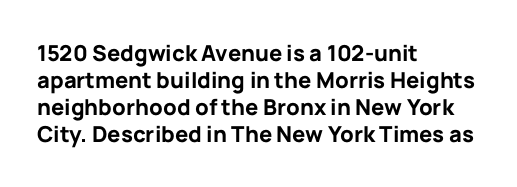
{"italic": "no", "bold": "yes", "underline": "no", "align": "left", "line_spacing_ratio": 1.23, "letter_spacing": "normal", "letter_spacing_em": 0.0, "glyph_px": 22}
